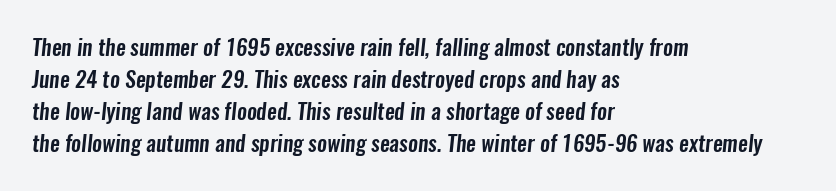
{"underline": "no", "align": "left", "line_spacing": "normal", "line_spacing_ratio": 1.46, "letter_spacing": "normal", "letter_spacing_em": 0.0, "glyph_px": 22}
